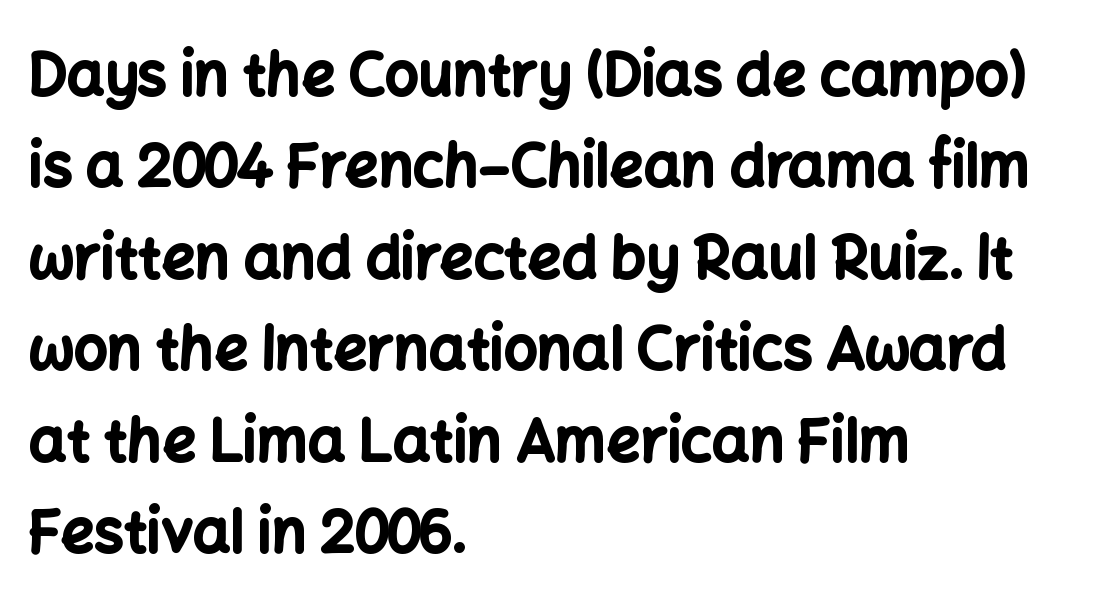
The image shows 59 px bold sans-serif type, upright; set left-aligned, normal line spacing (1.55x), normal letter spacing, not underlined; low stroke contrast and a medium x-height.
